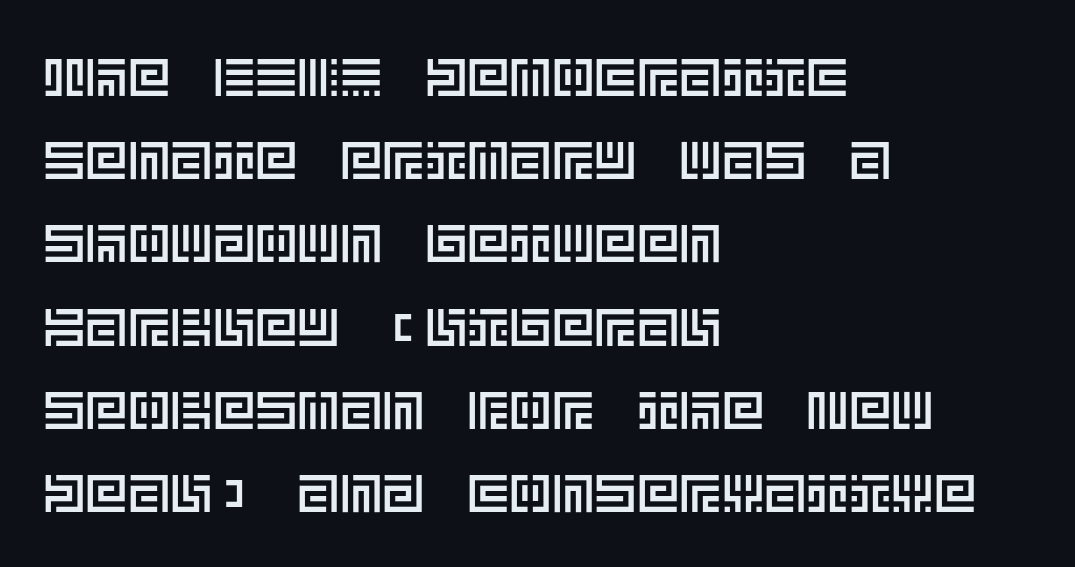
The vertical gap from one line to the next is medium. Casual observation: everything's shoved over to the left. Ordinary non-slanted type is in use. Has an underline been added? It has not.
